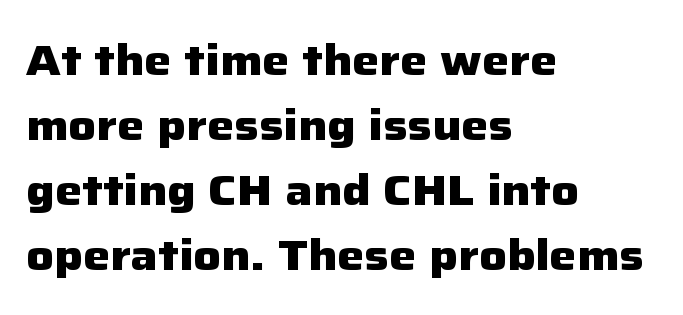
Q: Is the text bold? A: Yes.
Q: Is the text italic (slanted)? A: No, it is upright.
Q: Is the typeface a serif or a sans-serif typeface? A: Sans-serif.
Q: Is the text underlined? A: No.
Q: How is the paragraph aligned? A: Left-aligned.
Q: Is the spacing between letters normal or unusually wide? A: Normal.
Q: Is the spacing between lines tight, normal or loose? A: Normal.
Q: Width (condensed, normal, or wide)? A: Normal.
Q: Stroke contrast? A: Low.
Q: x-height? A: Medium.
Q: Monospaced? A: No.
